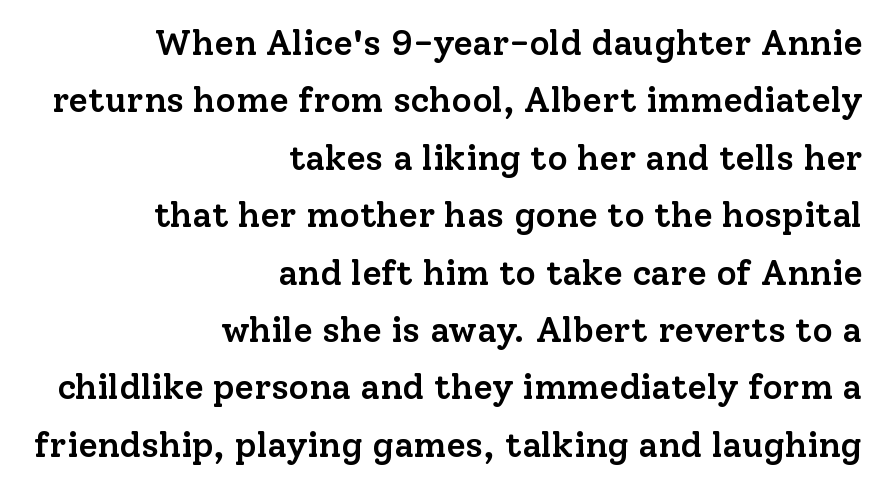
Q: Is the text bold? A: Semi-bold.
Q: Is the text italic (slanted)? A: No, it is upright.
Q: Is the typeface a serif or a sans-serif typeface? A: Serif.
Q: Is the text underlined? A: No.
Q: How is the paragraph aligned? A: Right-aligned.
Q: Is the spacing between letters normal or unusually wide? A: Normal.
Q: Is the spacing between lines tight, normal or loose? A: Normal.
Q: Width (condensed, normal, or wide)? A: Normal.
Q: Stroke contrast? A: Low.
Q: x-height? A: Medium.
Q: Monospaced? A: No.
